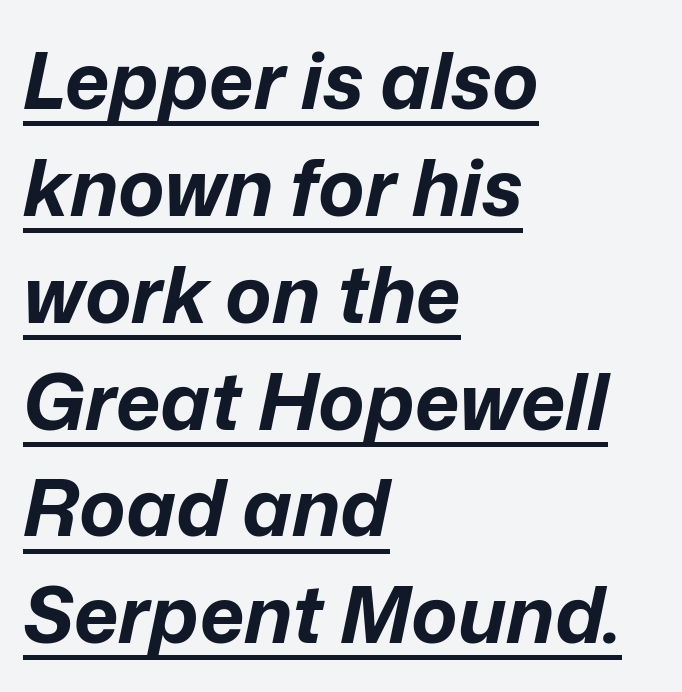
Q: Is the text bold? A: Yes.
Q: Is the text italic (slanted)? A: Yes, it leans right by about 12 degrees.
Q: Is the text underlined? A: Yes.
Q: How is the paragraph aligned? A: Left-aligned.
Q: Is the spacing between letters normal or unusually wide? A: Normal.
Q: Is the spacing between lines tight, normal or loose? A: Normal.
Q: Width (condensed, normal, or wide)? A: Normal.
Q: Stroke contrast? A: Low.
Q: x-height? A: Medium.
Q: Monospaced? A: No.
